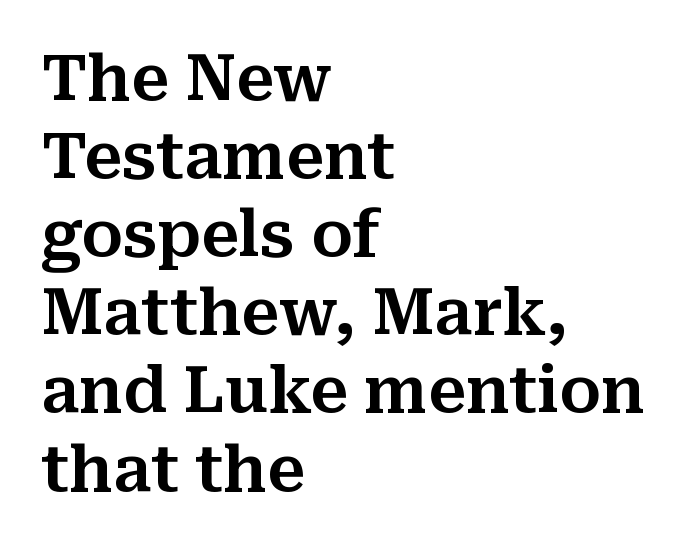
Think of a printed novel: that variable character pitch is what you see here. The specimen reads as upright at a glance. The gaps between neighbouring characters are ordinary and unremarkable. Unlike a clean sans, this face finishes its strokes with serifs. The passage shown is not underscored anywhere. Left-aligned paragraph, ragged on the right.
